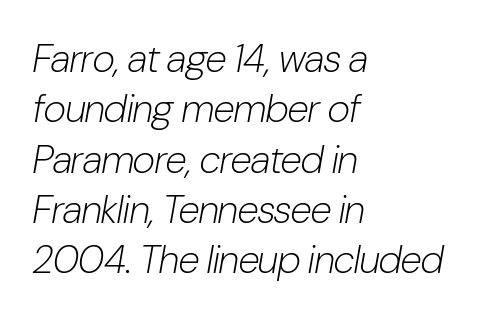
The image shows 39 px light, condensed type, italic (leaning right); set left-aligned, normal line spacing (1.29x), normal letter spacing, not underlined; low stroke contrast and a medium x-height.
